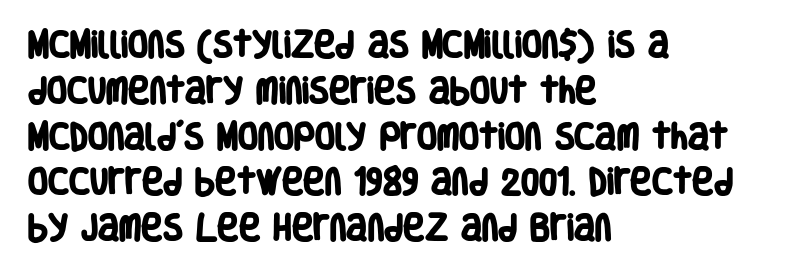
{"serif": "no", "bold": "yes", "weight": "heavy", "width": "condensed", "stroke_contrast": "low", "x_height": "large", "monospaced": "no", "underline": "no", "align": "left", "line_spacing": "normal", "line_spacing_ratio": 1.58, "letter_spacing": "normal", "letter_spacing_em": 0.0, "glyph_px": 29}
